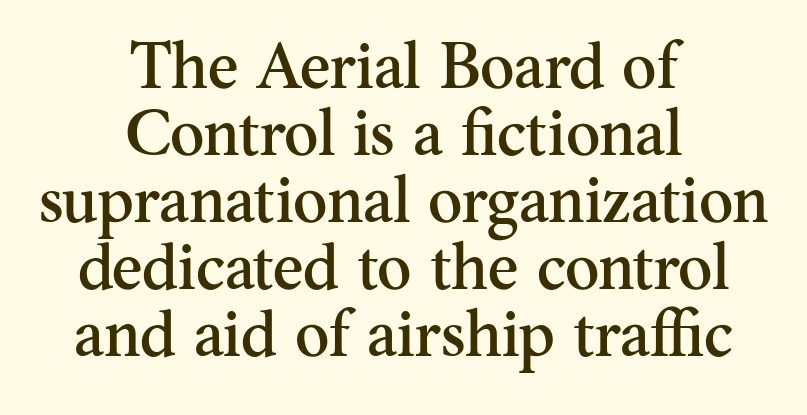
Horizontal alignment here is central, giving a formal, balanced look. The letters advance in unequal steps, a hallmark of proportional type. These lines are composed in type with serifs. Honestly, there is no underline to notice here at all. The passage shown has conventional tracking throughout.
